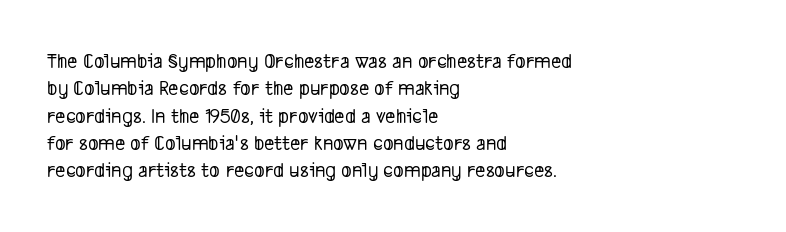
Which margin do the lines hug? The left one — the right edge is uneven. The space directly below the letters is spotless. Spacing between characters is what you'd get straight out of the box.
